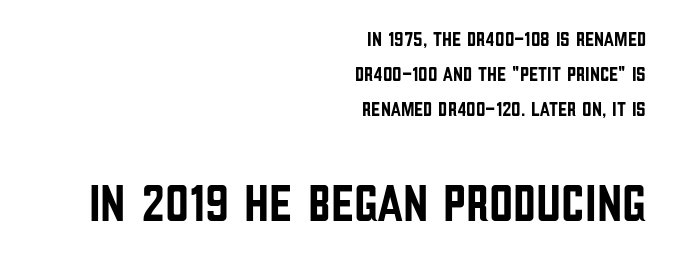
{"serif": "no", "italic": "no", "width": "condensed", "stroke_contrast": "low", "x_height": "large", "monospaced": "no", "underline": "no", "align": "right", "line_spacing": "normal", "line_spacing_ratio": 1.66, "letter_spacing": "normal", "letter_spacing_em": 0.0, "larger_block": "second", "size_ratio": 2.52, "glyph_px": 53}
